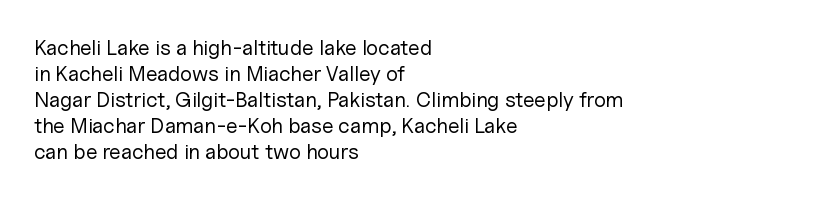
{"italic": "no", "bold": "no", "underline": "no", "align": "left", "line_spacing_ratio": 1.24, "letter_spacing": "normal", "letter_spacing_em": 0.0, "glyph_px": 21}
